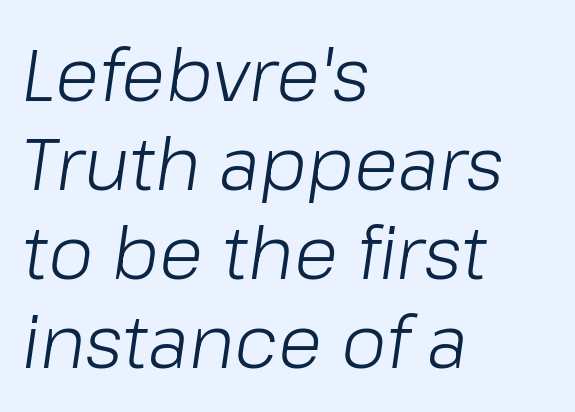
The string is rendered with underlining switched off. The passage is arranged the way most books set body copy — flush left. Weight: in the light-to-regular range. Spacing verdict: proportional, widths tailored to each character.
